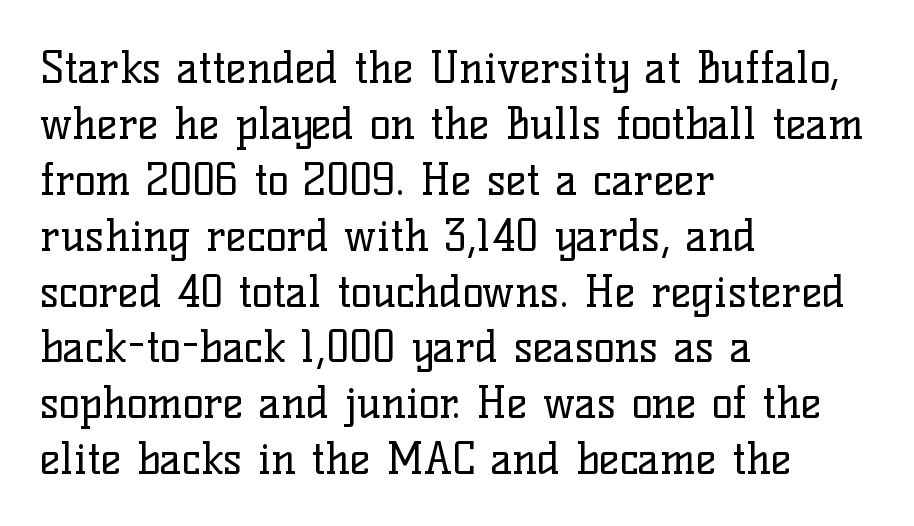
The image shows 44 px regular-weight serif type, upright; set left-aligned, normal line spacing (1.27x), normal letter spacing, not underlined; low stroke contrast and a medium x-height.
